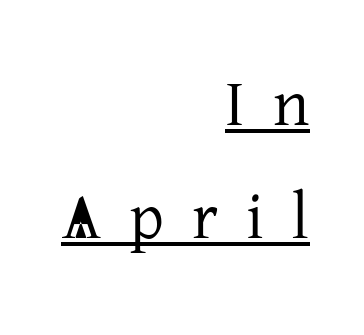
{"serif": "yes", "italic": "no", "width": "normal", "stroke_contrast": "low", "x_height": "medium", "monospaced": "no", "underline": "yes", "align": "right", "line_spacing_ratio": 1.71, "letter_spacing": "wide", "letter_spacing_em": 0.42, "glyph_px": 66}
